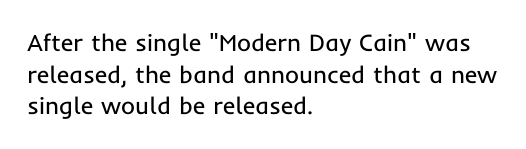
Leftover space on each line is placed entirely after the last word. The typesetting does not lean heavy: it is not bold. Honestly, the letter spacing is just normal — you wouldn't notice it. Underline: absent. If you drew a line through each stem, it would be perfectly vertical.
